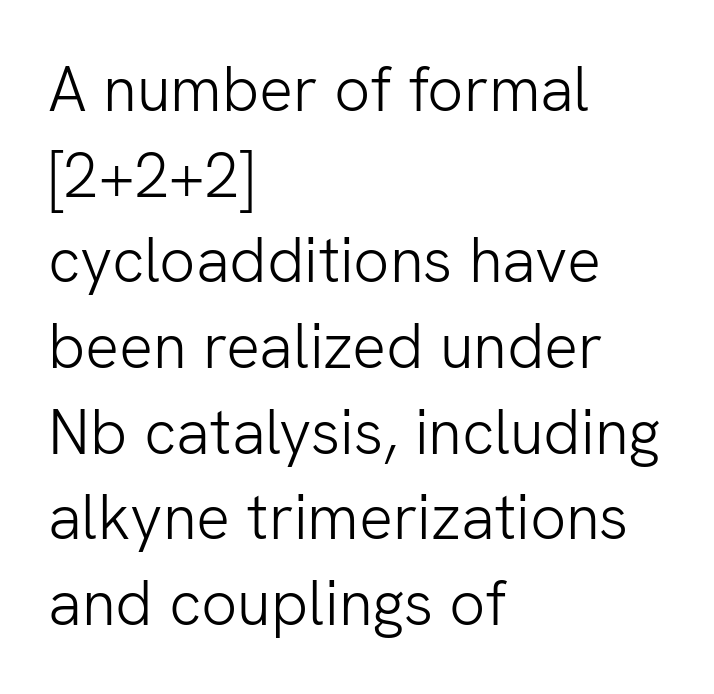
The image shows 63 px light sans-serif type, upright; set left-aligned, normal line spacing (1.36x), normal letter spacing, not underlined; low stroke contrast and a medium x-height.
